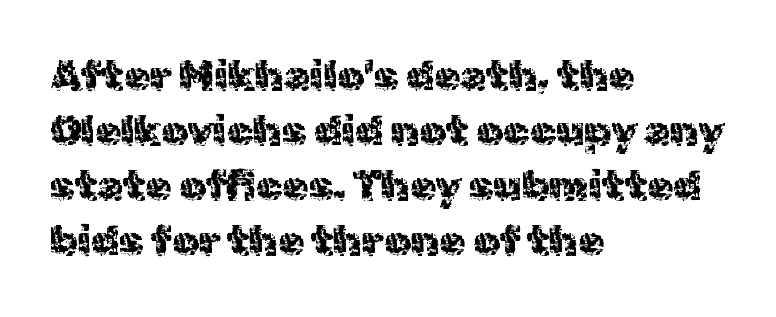
Each word holds together tightly as a unit, with standard inter-letter gaps. Each letter keeps its own natural width here, so spacing adapts to shape. Whoever set this chose a conventional vertical rhythm. Each line starts at the same left margin while the right side varies. Descenders are the only things crossing below the line.
